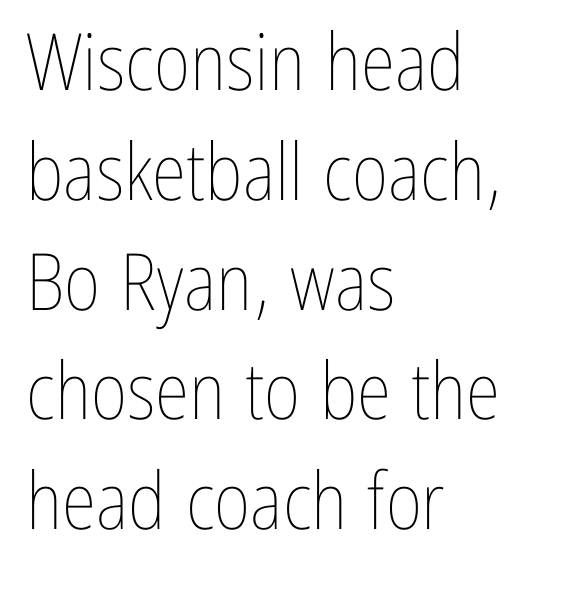
Q: Is the text bold? A: No.
Q: Is the text italic (slanted)? A: No, it is upright.
Q: Is the text underlined? A: No.
Q: How is the paragraph aligned? A: Left-aligned.
Q: Is the spacing between letters normal or unusually wide? A: Normal.
Q: Is the spacing between lines tight, normal or loose? A: Normal.
Q: Width (condensed, normal, or wide)? A: Condensed.
Q: Stroke contrast? A: Low.
Q: x-height? A: Medium.
Q: Monospaced? A: No.
